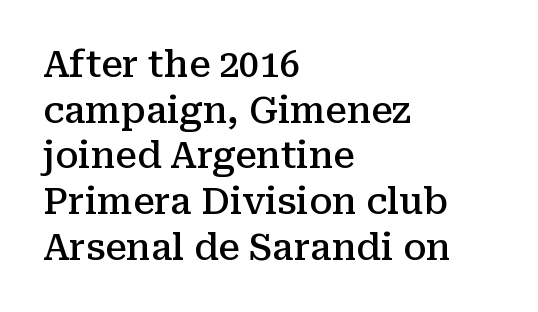
No extra tracking has been applied to these lines. Regarding leading, the lines here are spaced in the standard way. The characters display serif detailing at their extremities. Horizontal alignment here is leftward, the default for most running prose. The typography opts for an upright posture over an oblique one. Just letters on the line, the space beneath them empty.
